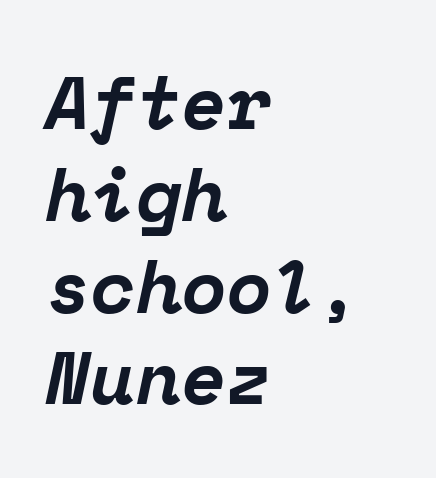
Tracking here is standard; glyphs follow each other at the usual distance. These words are printed bold, with thick strokes throughout. The space directly below the letters is spotless. The lettering tilts uniformly, giving the passage an italic look. The characters display serif detailing at their extremities. This sample has the even, mechanical cadence of fixed-width lettering.
